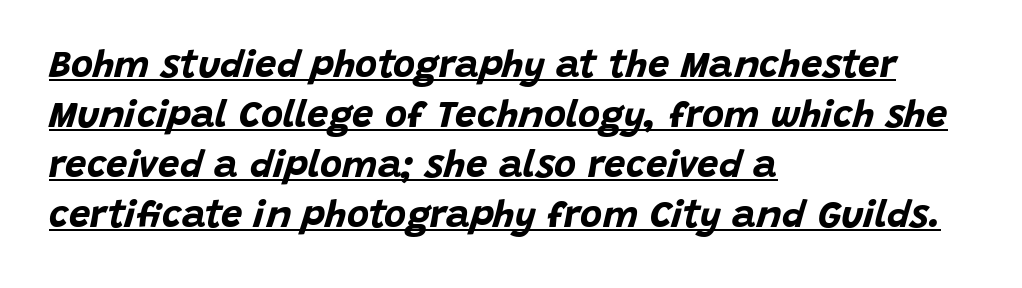
Q: Is the text bold? A: Yes.
Q: Is the text italic (slanted)? A: Yes, it leans right by about 15 degrees.
Q: Is the text underlined? A: Yes.
Q: How is the paragraph aligned? A: Left-aligned.
Q: Is the spacing between letters normal or unusually wide? A: Normal.
Q: Is the spacing between lines tight, normal or loose? A: Normal.
Q: Width (condensed, normal, or wide)? A: Normal.
Q: Stroke contrast? A: Low.
Q: x-height? A: Large.
Q: Monospaced? A: No.
